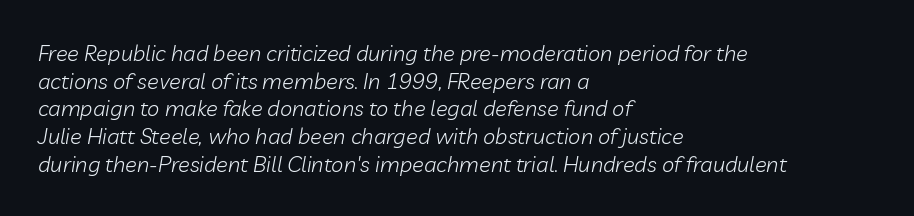
Descenders are the only things crossing below the line. Every row of glyphs begins at an identical x-position on the left. The letterforms sit at book weight or below. The tracking reads as untouched default to a designer's eye. In terms of leading, this rendering sits right in the middle.
